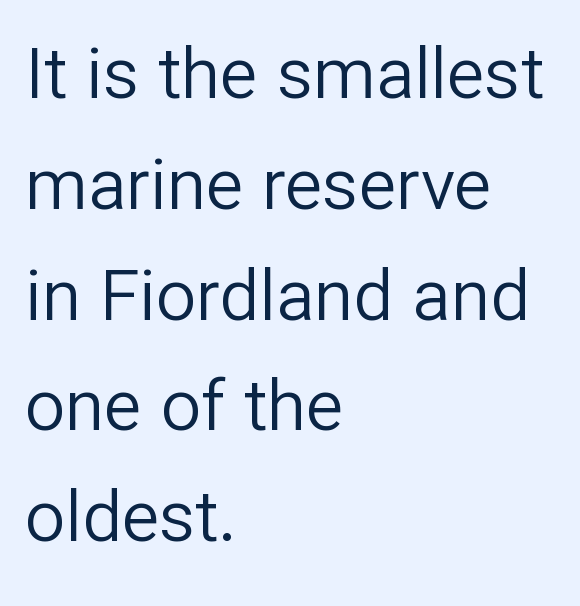
The image shows 71 px regular-weight sans-serif type, upright; set left-aligned, normal line spacing (1.56x), normal letter spacing, not underlined; low stroke contrast and a medium x-height.
